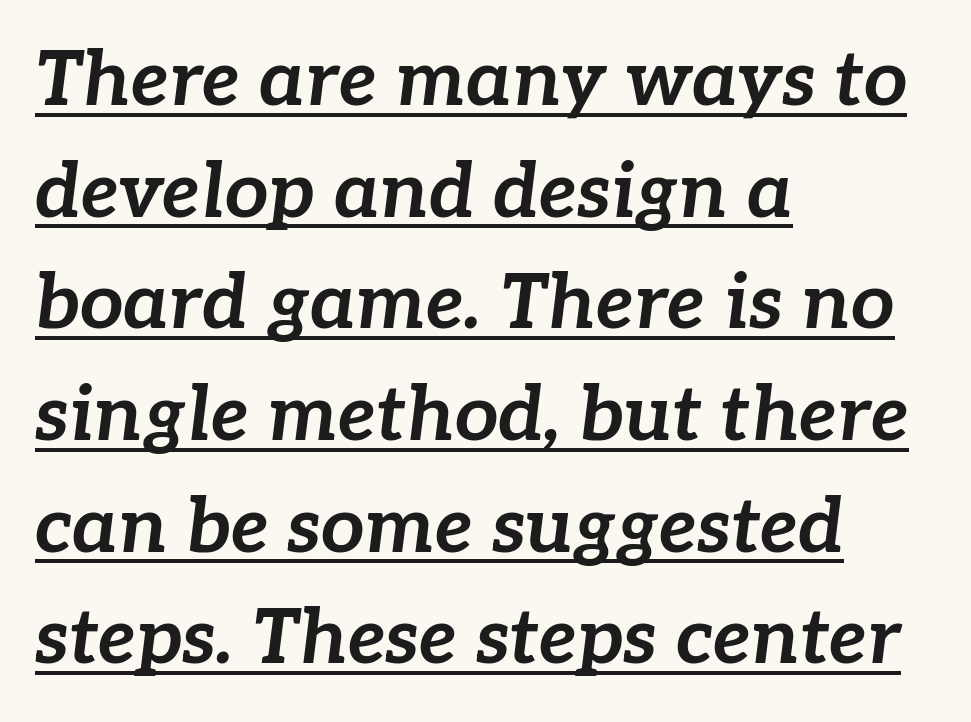
Q: Is the text bold? A: Yes.
Q: Is the text italic (slanted)? A: Yes, it leans right by about 7 degrees.
Q: Is the text underlined? A: Yes.
Q: How is the paragraph aligned? A: Left-aligned.
Q: Is the spacing between letters normal or unusually wide? A: Normal.
Q: Is the spacing between lines tight, normal or loose? A: Normal.
Q: Width (condensed, normal, or wide)? A: Normal.
Q: Stroke contrast? A: Low.
Q: x-height? A: Medium.
Q: Monospaced? A: No.
